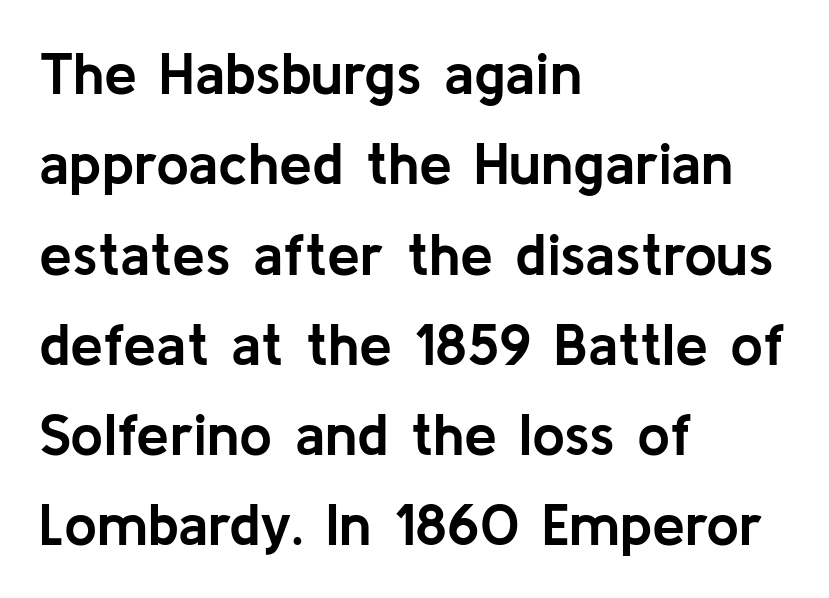
{"serif": "no", "italic": "no", "bold": "yes", "weight": "semibold", "width": "normal", "stroke_contrast": "low", "x_height": "medium", "monospaced": "no", "underline": "no", "align": "left", "line_spacing": "normal", "line_spacing_ratio": 1.53, "letter_spacing": "normal", "letter_spacing_em": 0.0, "glyph_px": 59}
